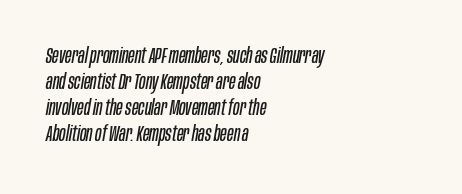
The image shows 21 px text type, italic (leaning right); set left-aligned, line spacing 1.24x, normal letter spacing, not underlined.
